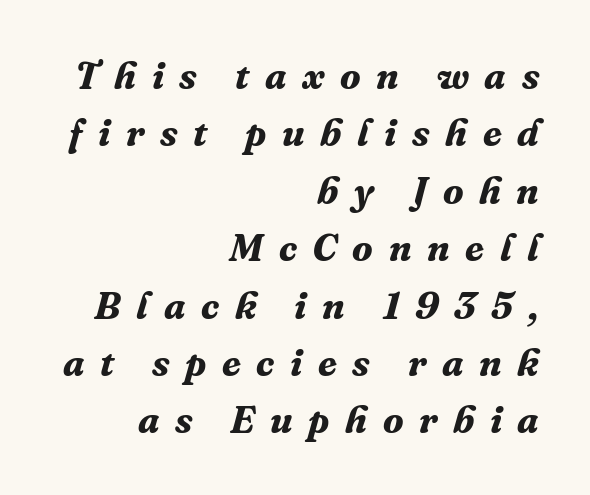
Q: Is the text bold? A: Yes.
Q: Is the text italic (slanted)? A: Yes, it leans right by about 16 degrees.
Q: Is the typeface a serif or a sans-serif typeface? A: Serif.
Q: Is the text underlined? A: No.
Q: How is the paragraph aligned? A: Right-aligned.
Q: Is the spacing between letters normal or unusually wide? A: Unusually wide.
Q: Is the spacing between lines tight, normal or loose? A: Normal.
Q: Width (condensed, normal, or wide)? A: Normal.
Q: Stroke contrast? A: Medium.
Q: x-height? A: Medium.
Q: Monospaced? A: No.
